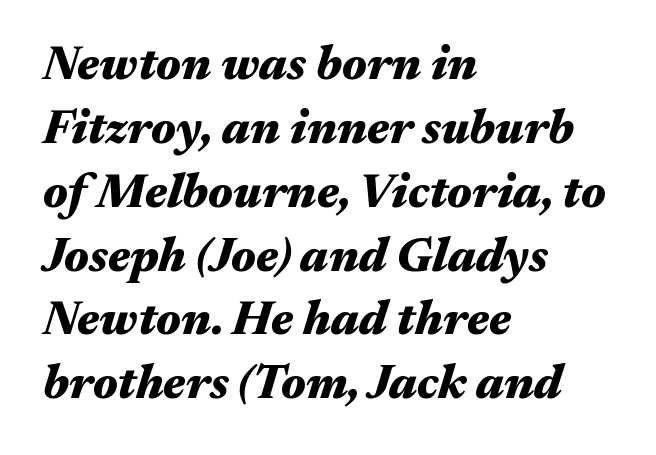
The image shows 48 px heavy, wide type, italic (leaning right); set left-aligned, normal line spacing (1.33x), normal letter spacing, not underlined; medium stroke contrast and a medium x-height.
